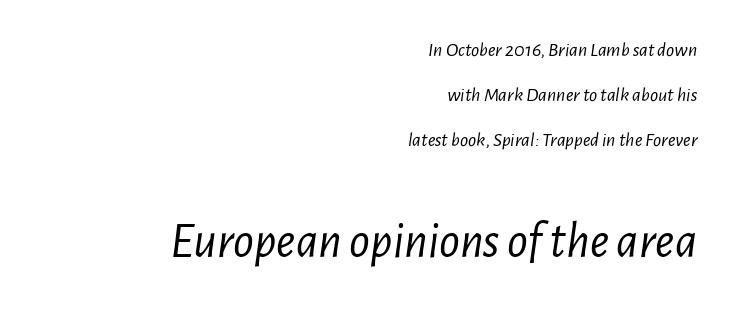
The image shows 51 px light, condensed type, italic (leaning right); set right-aligned, loose line spacing (2.26x), normal letter spacing, not underlined; the second (bottom) block is 2.55x larger; low stroke contrast and a medium x-height.
